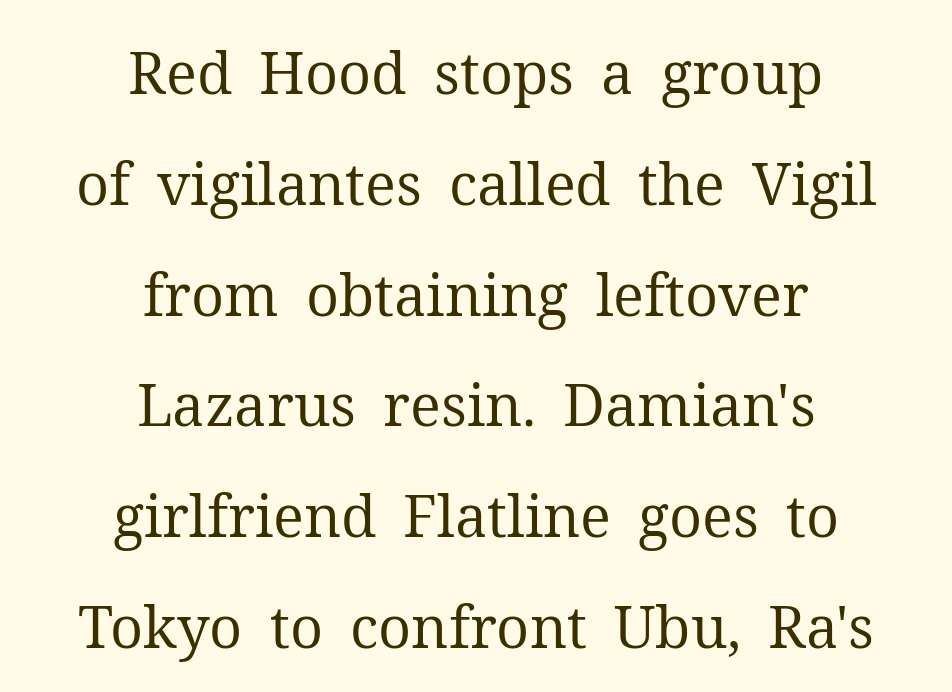
Q: Is the text bold? A: No.
Q: Is the text italic (slanted)? A: No, it is upright.
Q: Is the typeface a serif or a sans-serif typeface? A: Serif.
Q: Is the text underlined? A: No.
Q: How is the paragraph aligned? A: Centered.
Q: Is the spacing between letters normal or unusually wide? A: Normal.
Q: Is the spacing between lines tight, normal or loose? A: Loose.
Q: Width (condensed, normal, or wide)? A: Normal.
Q: Stroke contrast? A: Medium.
Q: x-height? A: Medium.
Q: Monospaced? A: No.
